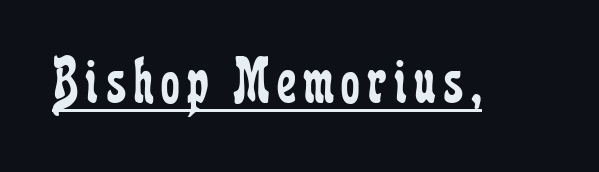
The image shows 67 px regular-weight, condensed serif type, upright; set underlined; low stroke contrast and a medium x-height.
